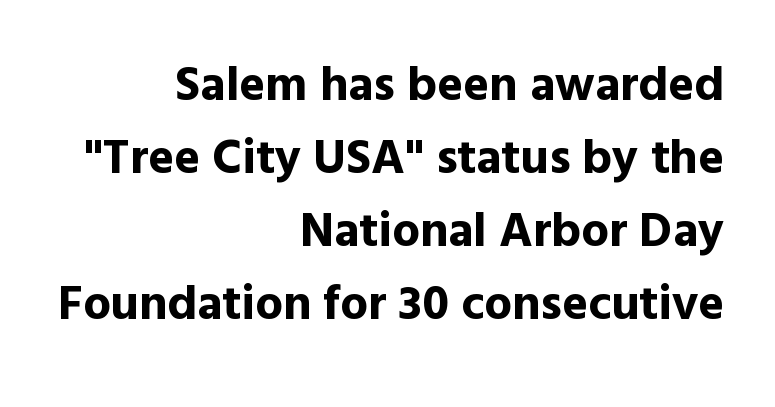
The rendering keeps characters at their native spacing. Teacher's note: observe the even right margin — that is flush-right alignment. Type without underlining. Upright lettering throughout. Its strokes are broad and dark, the hallmark of bold type.
